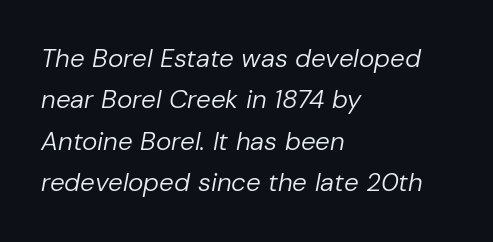
The image shows 26 px text type, italic (leaning right); set left-aligned, normal line spacing (1.59x), normal letter spacing, not underlined.
